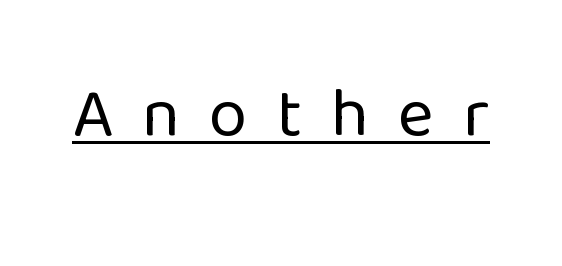
The image shows 69 px regular-weight sans-serif type, upright; set unusually wide letter spacing (+0.42 em), underlined; low stroke contrast and a medium x-height.
